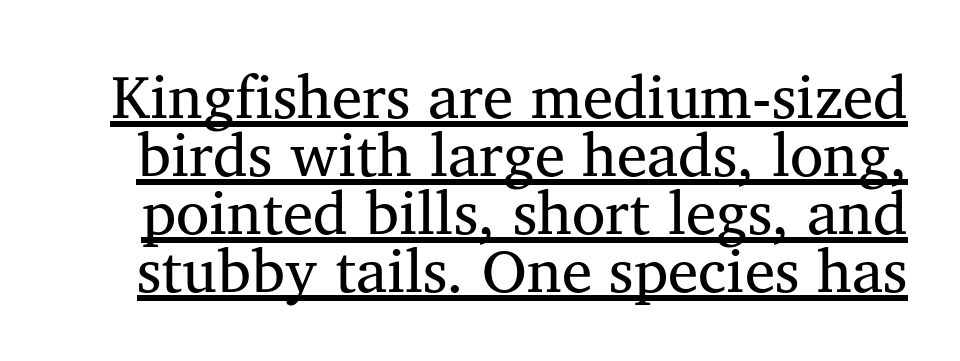
Q: Is the typeface a serif or a sans-serif typeface? A: Serif.
Q: Is the text underlined? A: Yes.
Q: Is the spacing between letters normal or unusually wide? A: Normal.
Q: Is the spacing between lines tight, normal or loose? A: Tight.
Q: Width (condensed, normal, or wide)? A: Normal.
Q: Stroke contrast? A: Medium.
Q: x-height? A: Medium.
Q: Monospaced? A: No.
